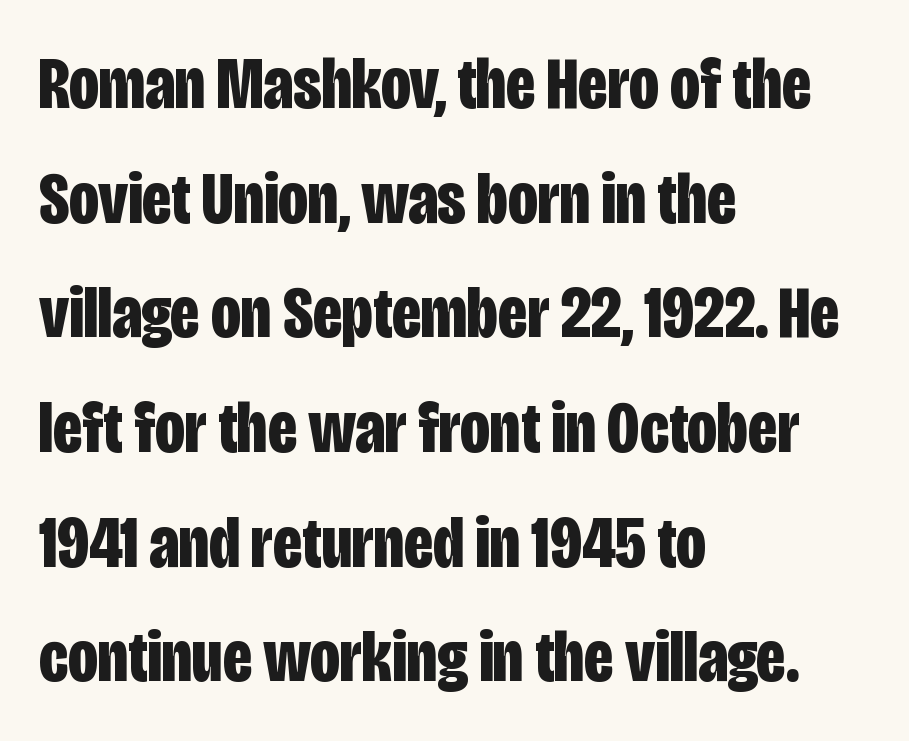
Q: Is the text bold? A: Yes.
Q: Is the text italic (slanted)? A: No, it is upright.
Q: Is the typeface a serif or a sans-serif typeface? A: Sans-serif.
Q: Is the text underlined? A: No.
Q: How is the paragraph aligned? A: Left-aligned.
Q: Is the spacing between letters normal or unusually wide? A: Normal.
Q: Is the spacing between lines tight, normal or loose? A: Normal.
Q: Width (condensed, normal, or wide)? A: Condensed.
Q: Stroke contrast? A: Low.
Q: x-height? A: Large.
Q: Monospaced? A: No.
